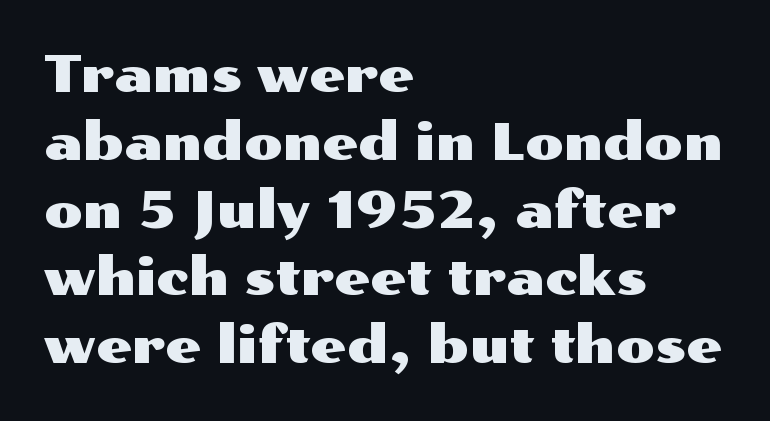
{"serif": "no", "italic": "no", "width": "wide", "stroke_contrast": "medium", "x_height": "medium", "monospaced": "no", "underline": "no", "align": "left", "line_spacing": "normal", "line_spacing_ratio": 1.33, "letter_spacing": "normal", "letter_spacing_em": 0.0, "glyph_px": 51}
